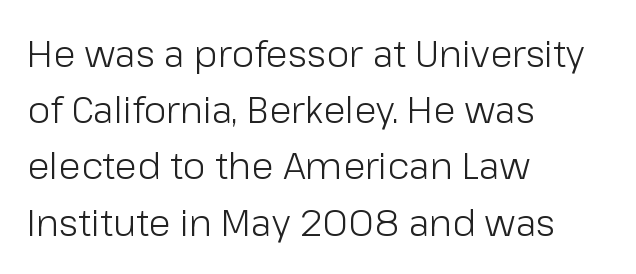
Every row of glyphs begins at an identical x-position on the left. Posture: vertical. Think of a printed novel: that variable character pitch is what you see here. The weight would be labelled regular, book, light, or lighter still.
